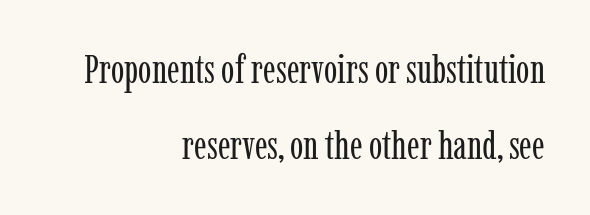
Q: Is the text bold? A: No.
Q: Is the text italic (slanted)? A: No, it is upright.
Q: Is the typeface a serif or a sans-serif typeface? A: Serif.
Q: Is the text underlined? A: No.
Q: How is the paragraph aligned? A: Right-aligned.
Q: Is the spacing between letters normal or unusually wide? A: Normal.
Q: Is the spacing between lines tight, normal or loose? A: Loose.
Q: Width (condensed, normal, or wide)? A: Condensed.
Q: Stroke contrast? A: Low.
Q: x-height? A: Medium.
Q: Monospaced? A: No.
